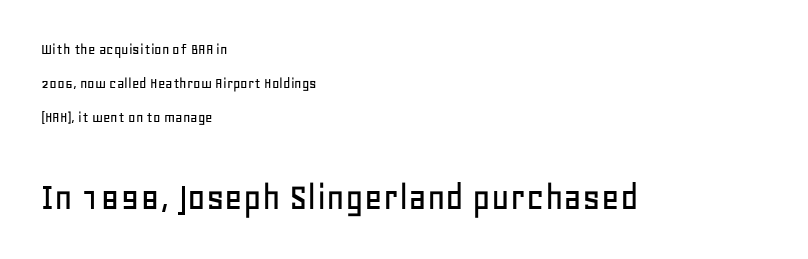
Q: Is the text italic (slanted)? A: No, it is upright.
Q: Is the typeface a serif or a sans-serif typeface? A: Sans-serif.
Q: Is the text underlined? A: No.
Q: How is the paragraph aligned? A: Left-aligned.
Q: Is the spacing between letters normal or unusually wide? A: Normal.
Q: Is the spacing between lines tight, normal or loose? A: Loose.
Q: Which block of text is set in a larger size, the first (top) or the second (bottom)? A: The second (bottom) one.
Q: Width (condensed, normal, or wide)? A: Normal.
Q: Stroke contrast? A: Low.
Q: x-height? A: Large.
Q: Monospaced? A: No.
